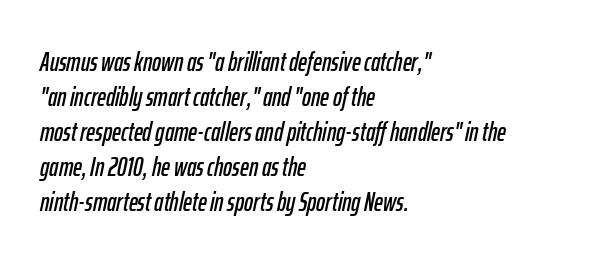
The image shows 27 px text type, italic (leaning right); set left-aligned, normal line spacing (1.3x), normal letter spacing, not underlined.
